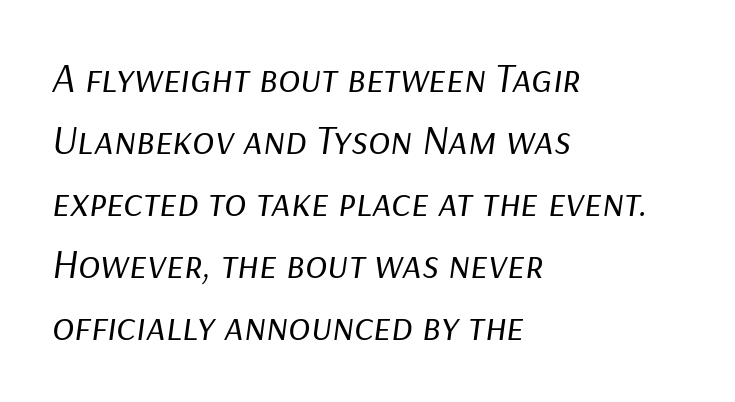
{"italic": "yes", "lean": "right", "slant_degrees": 9, "bold": "no", "weight": "regular", "width": "normal", "stroke_contrast": "low", "x_height": "medium", "monospaced": "no", "underline": "no", "align": "left", "line_spacing": "normal", "line_spacing_ratio": 1.51, "letter_spacing": "normal", "letter_spacing_em": 0.0, "glyph_px": 41}
